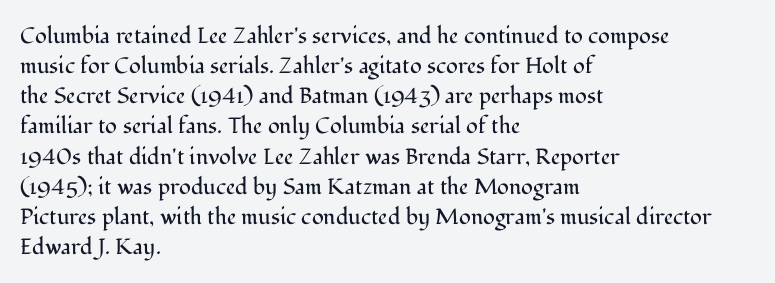
{"italic": "no", "bold": "no", "underline": "no", "align": "left", "line_spacing": "normal", "line_spacing_ratio": 1.37, "letter_spacing": "normal", "letter_spacing_em": 0.0, "glyph_px": 22}
